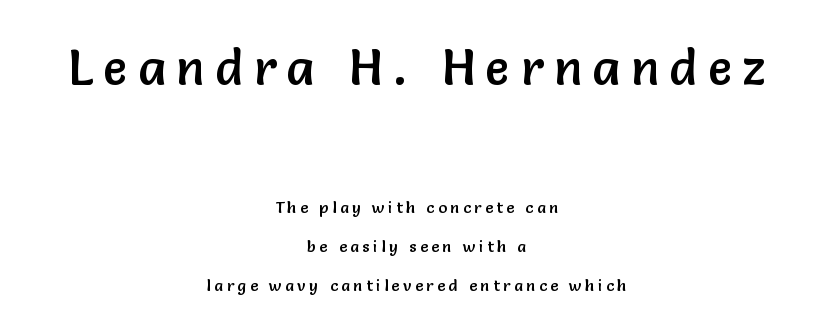
Q: Is the text italic (slanted)? A: No, it is upright.
Q: Is the typeface a serif or a sans-serif typeface? A: Sans-serif.
Q: Is the text underlined? A: No.
Q: How is the paragraph aligned? A: Centered.
Q: Is the spacing between letters normal or unusually wide? A: Unusually wide.
Q: Is the spacing between lines tight, normal or loose? A: Loose.
Q: Which block of text is set in a larger size, the first (top) or the second (bottom)? A: The first (top) one.
Q: Width (condensed, normal, or wide)? A: Normal.
Q: Stroke contrast? A: Low.
Q: x-height? A: Medium.
Q: Monospaced? A: No.
